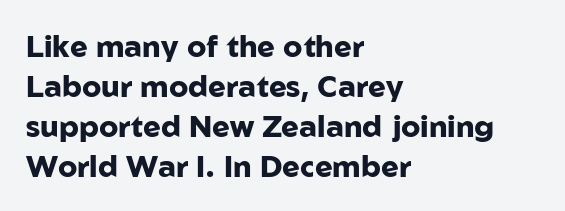
{"serif": "no", "italic": "no", "bold": "yes", "weight": "heavy", "width": "normal", "stroke_contrast": "low", "x_height": "medium", "monospaced": "no", "underline": "no", "align": "left", "line_spacing": "normal", "line_spacing_ratio": 1.33, "letter_spacing": "normal", "letter_spacing_em": 0.0, "glyph_px": 30}
